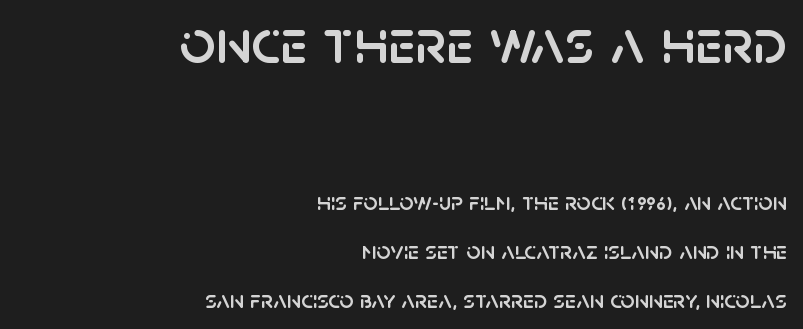
Q: Is the text italic (slanted)? A: No, it is upright.
Q: Is the typeface a serif or a sans-serif typeface? A: Sans-serif.
Q: Is the text underlined? A: No.
Q: How is the paragraph aligned? A: Right-aligned.
Q: Is the spacing between letters normal or unusually wide? A: Normal.
Q: Is the spacing between lines tight, normal or loose? A: Loose.
Q: Which block of text is set in a larger size, the first (top) or the second (bottom)? A: The first (top) one.
Q: Width (condensed, normal, or wide)? A: Normal.
Q: Stroke contrast? A: Low.
Q: x-height? A: Large.
Q: Monospaced? A: No.
